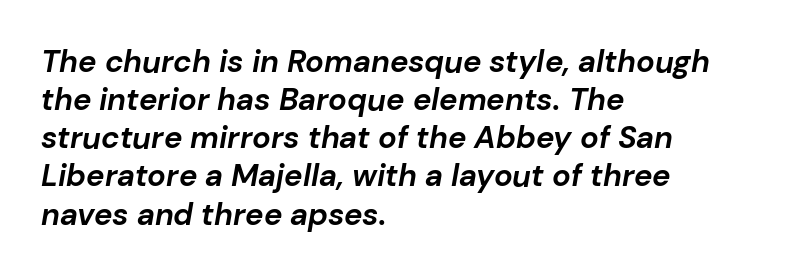
{"italic": "yes", "lean": "right", "slant_degrees": 10, "bold": "yes", "weight": "bold", "width": "normal", "stroke_contrast": "low", "x_height": "medium", "monospaced": "no", "underline": "no", "align": "left", "line_spacing_ratio": 1.23, "letter_spacing": "normal", "letter_spacing_em": 0.0, "glyph_px": 31}
